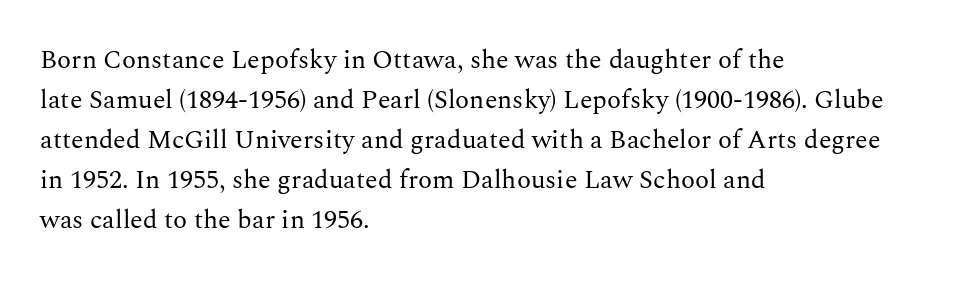
Q: Is the text bold? A: No.
Q: Is the text italic (slanted)? A: No, it is upright.
Q: Is the text underlined? A: No.
Q: How is the paragraph aligned? A: Left-aligned.
Q: Is the spacing between letters normal or unusually wide? A: Normal.
Q: Is the spacing between lines tight, normal or loose? A: Normal.
